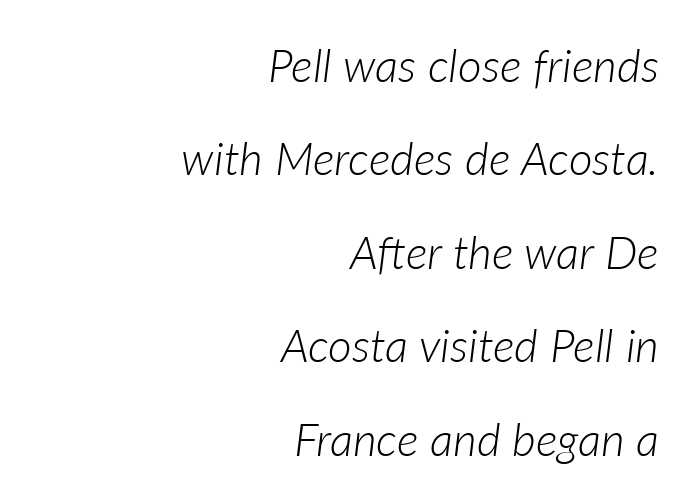
The image shows 46 px light type, italic (leaning right); set right-aligned, loose line spacing (2.03x), normal letter spacing, not underlined; low stroke contrast and a medium x-height.
